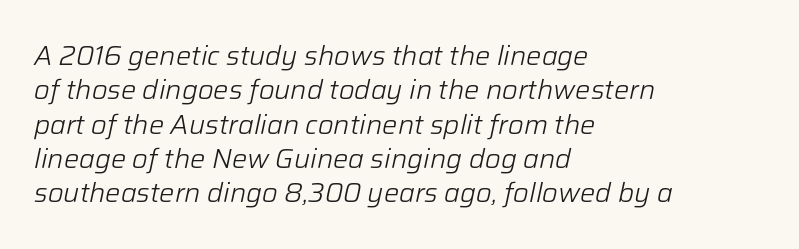
A clean baseline with only descenders dipping below it. The compositor pushed each line to the left boundary. If you drew a line through each stem, it would be angled. In terms of letterspacing, this is plain default setting.
